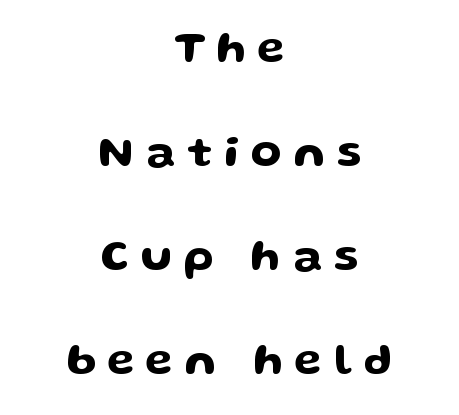
{"serif": "no", "italic": "no", "width": "wide", "stroke_contrast": "low", "x_height": "medium", "monospaced": "no", "underline": "no", "align": "center", "line_spacing": "loose", "line_spacing_ratio": 2.31, "letter_spacing": "wide", "letter_spacing_em": 0.26, "glyph_px": 45}
